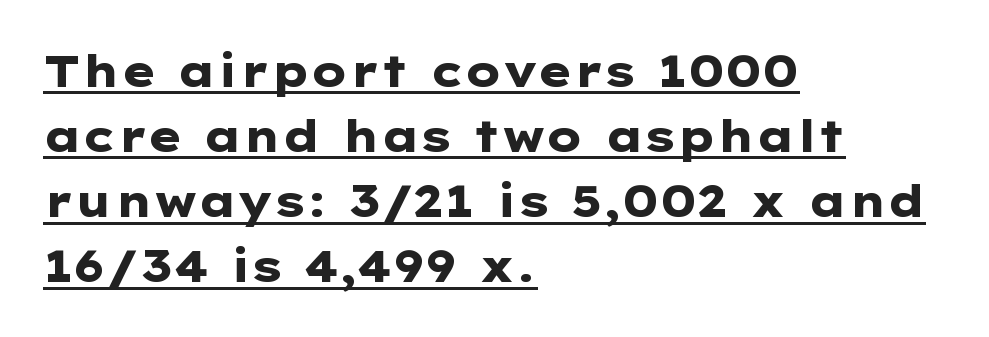
Q: Is the text bold? A: Yes.
Q: Is the text italic (slanted)? A: No, it is upright.
Q: Is the typeface a serif or a sans-serif typeface? A: Sans-serif.
Q: Is the text underlined? A: Yes.
Q: How is the paragraph aligned? A: Left-aligned.
Q: Is the spacing between letters normal or unusually wide? A: Normal.
Q: Is the spacing between lines tight, normal or loose? A: Normal.
Q: Width (condensed, normal, or wide)? A: Wide.
Q: Stroke contrast? A: Low.
Q: x-height? A: Medium.
Q: Monospaced? A: No.
